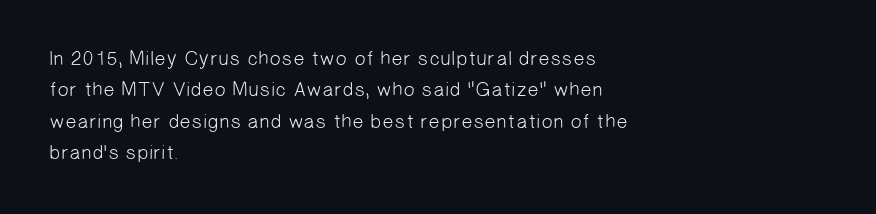
{"bold": "no", "underline": "no", "align": "left", "line_spacing": "normal", "line_spacing_ratio": 1.57, "letter_spacing": "normal", "letter_spacing_em": 0.0, "glyph_px": 20}
